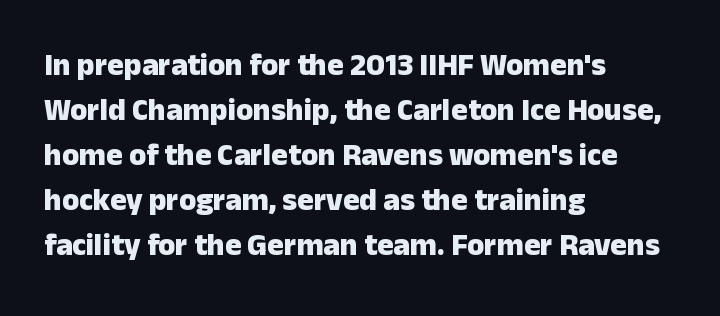
The specimen omits any rule beneath the text block's lines. Its strokes are broad and dark, the hallmark of bold type. Typeset ragged right — the left edge is the straight one. The letters advance in unequal steps, a hallmark of proportional type.
